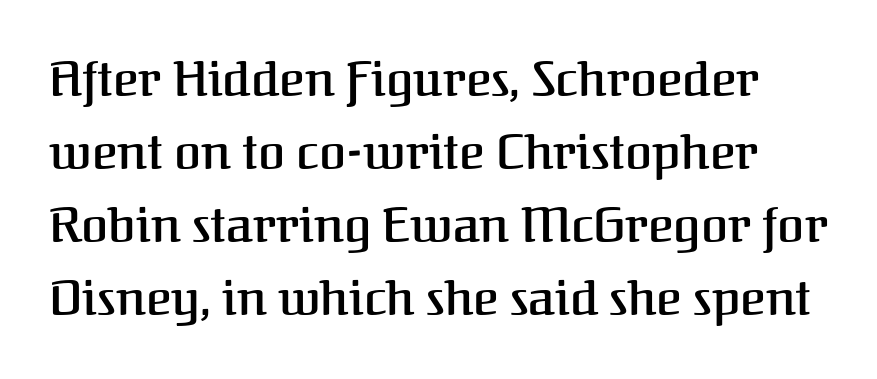
{"serif": "yes", "italic": "no", "bold": "semi", "weight": "semibold", "width": "normal", "stroke_contrast": "medium", "x_height": "medium", "monospaced": "no", "underline": "no", "line_spacing": "normal", "line_spacing_ratio": 1.49, "letter_spacing": "normal", "letter_spacing_em": 0.0, "glyph_px": 49}
